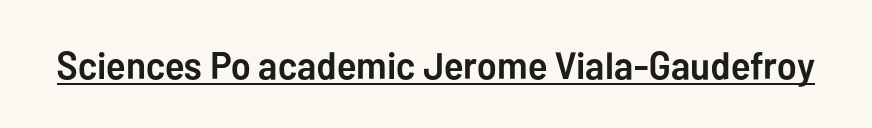
{"serif": "no", "italic": "no", "bold": "yes", "weight": "semibold", "width": "normal", "stroke_contrast": "low", "x_height": "medium", "monospaced": "no", "underline": "yes", "letter_spacing": "normal", "letter_spacing_em": 0.0, "glyph_px": 38}
